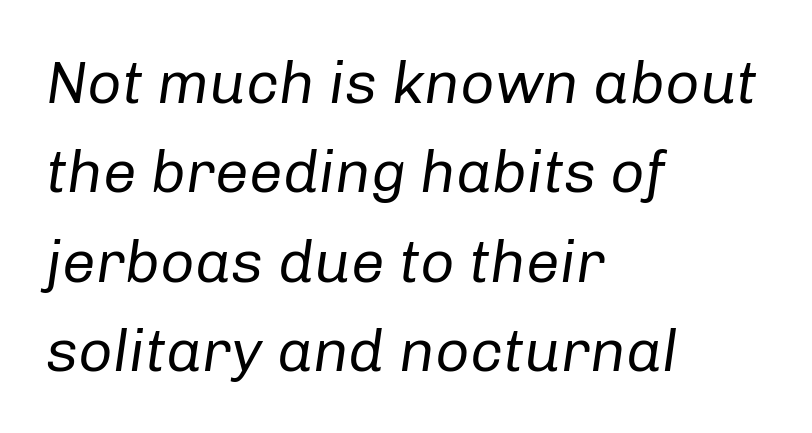
Q: Is the text bold? A: No.
Q: Is the text italic (slanted)? A: Yes, it leans right by about 8 degrees.
Q: Is the text underlined? A: No.
Q: How is the paragraph aligned? A: Left-aligned.
Q: Is the spacing between letters normal or unusually wide? A: Normal.
Q: Is the spacing between lines tight, normal or loose? A: Normal.
Q: Width (condensed, normal, or wide)? A: Normal.
Q: Stroke contrast? A: Low.
Q: x-height? A: Medium.
Q: Monospaced? A: No.
